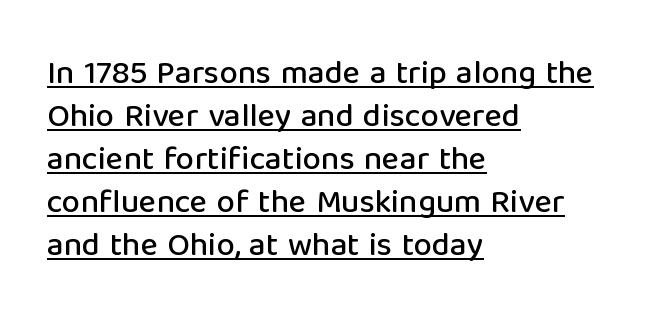
{"serif": "no", "italic": "no", "width": "normal", "stroke_contrast": "low", "x_height": "medium", "monospaced": "no", "underline": "yes", "align": "left", "line_spacing": "normal", "line_spacing_ratio": 1.3, "letter_spacing": "normal", "letter_spacing_em": 0.0, "glyph_px": 33}
